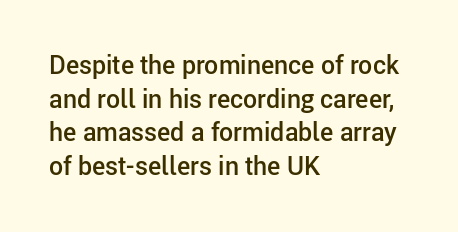
The image shows 25 px text type, upright; set left-aligned, normal line spacing (1.35x), normal letter spacing, not underlined.
